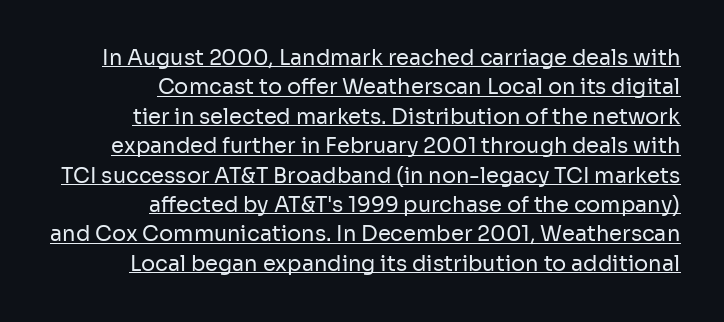
The image shows 21 px text type, upright; set right-aligned, normal line spacing (1.4x), normal letter spacing, underlined.
